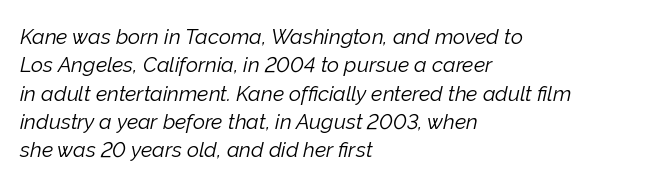
The image shows 21 px text type, italic (leaning right); set left-aligned, normal line spacing (1.35x), normal letter spacing, not underlined.
